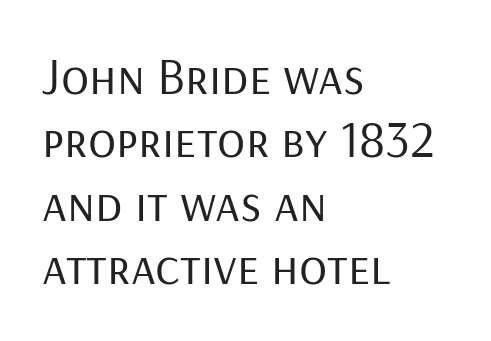
The image shows 52 px regular-weight sans-serif type, upright; set left-aligned, line spacing 1.22x, normal letter spacing, not underlined; low stroke contrast and a medium x-height.
